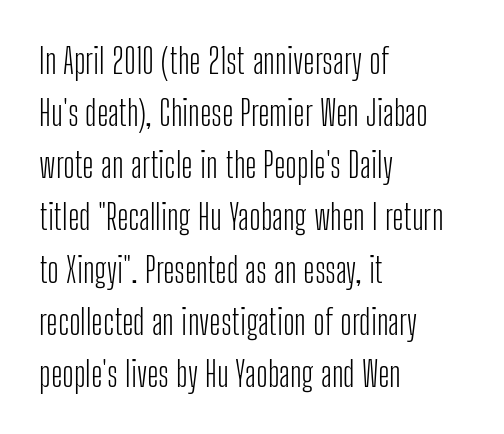
No extra ink here — the face is not bold. These lines keep a tight, regular rhythm from letter to letter. This is roman type, the default non-slanted kind. The leading is moderate, giving the passage an even texture. A typesetter would label this face a sans.
